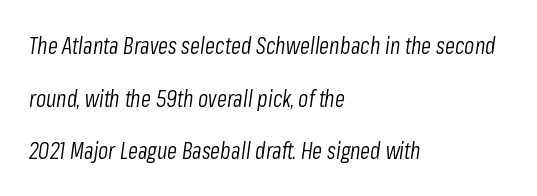
The image shows 23 px text type, italic (leaning right); set left-aligned, loose line spacing (2.29x), normal letter spacing, not underlined.
